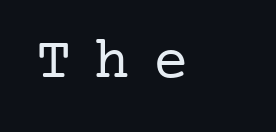
Q: Is the text bold? A: No.
Q: Is the text italic (slanted)? A: No, it is upright.
Q: Is the typeface a serif or a sans-serif typeface? A: Serif.
Q: Is the text underlined? A: No.
Q: How is the paragraph aligned? A: Left-aligned.
Q: Is the spacing between letters normal or unusually wide? A: Unusually wide.
Q: Width (condensed, normal, or wide)? A: Normal.
Q: Stroke contrast? A: Low.
Q: x-height? A: Medium.
